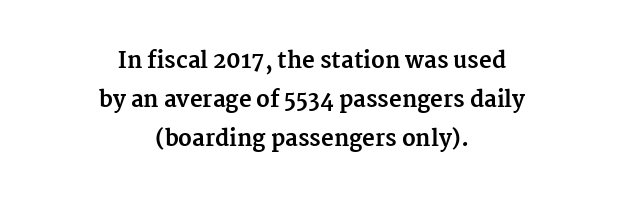
{"italic": "no", "bold": "yes", "underline": "no", "align": "center", "line_spacing_ratio": 1.77, "letter_spacing": "normal", "letter_spacing_em": 0.0, "glyph_px": 22}
